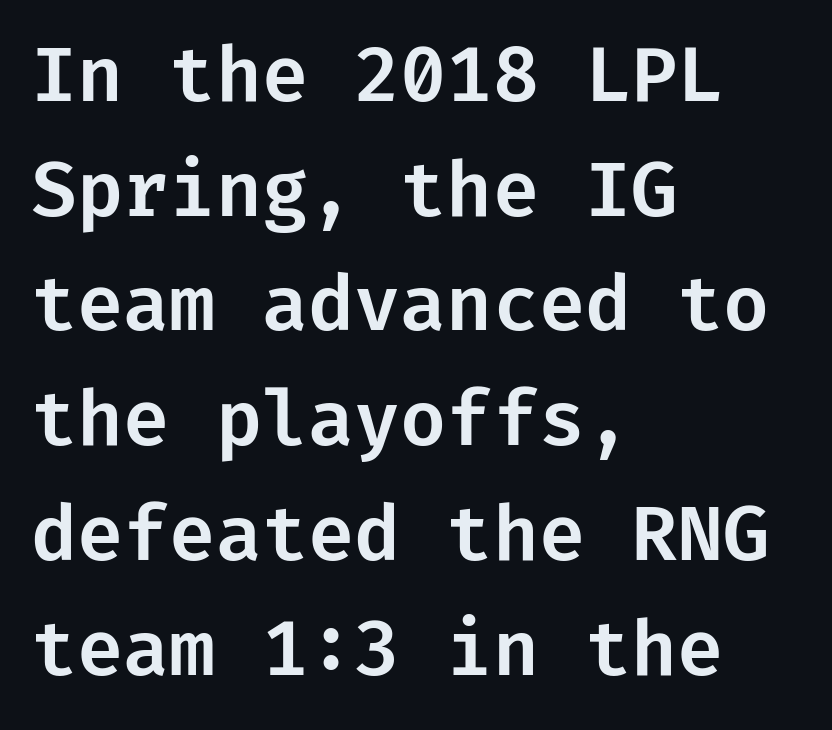
Vertically, the passage feels balanced, rows spaced as you'd expect. A bare baseline throughout the passage. The letters stand upright; this is a roman face. The rendering anchors every line to the left-hand side. Examine the stroke ends and you'll find no serifs. Standard letterfit; no display-style spreading of the glyphs.
